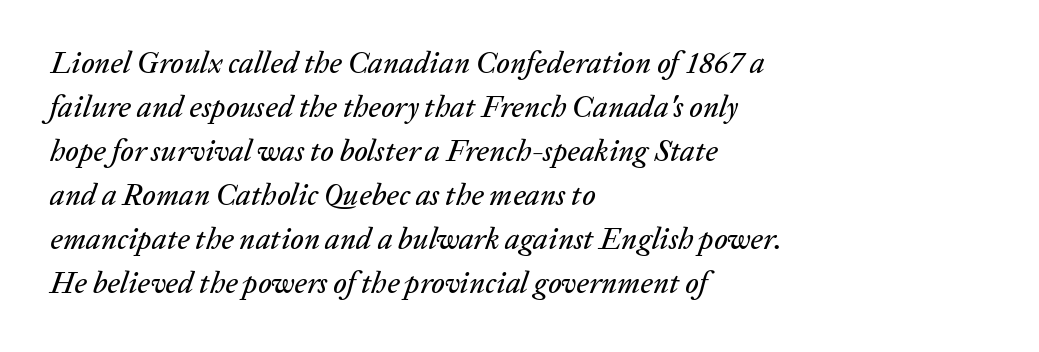
The rendering uses natural spacing where letterforms have individual widths. Default kerning and tracking; the words read as compact shapes. The rag falls on the right side of this text block. The baseline area is clear.
